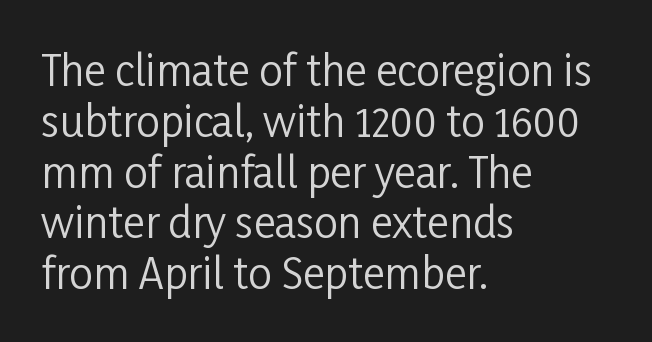
Q: Is the text bold? A: No.
Q: Is the text italic (slanted)? A: No, it is upright.
Q: Is the typeface a serif or a sans-serif typeface? A: Sans-serif.
Q: Is the text underlined? A: No.
Q: How is the paragraph aligned? A: Left-aligned.
Q: Is the spacing between letters normal or unusually wide? A: Normal.
Q: Width (condensed, normal, or wide)? A: Condensed.
Q: Stroke contrast? A: Low.
Q: x-height? A: Medium.
Q: Monospaced? A: No.
